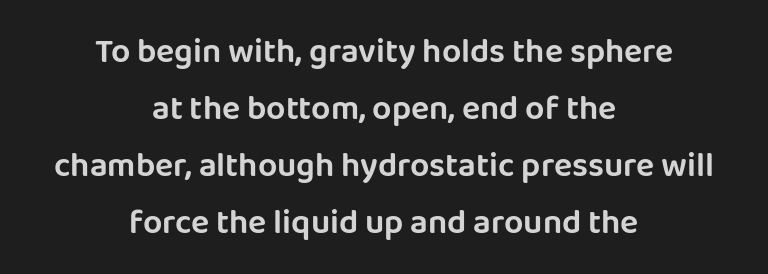
The image shows 34 px sans-serif type, upright; set centered, normal line spacing (1.68x), normal letter spacing, not underlined; low stroke contrast and a large x-height.
